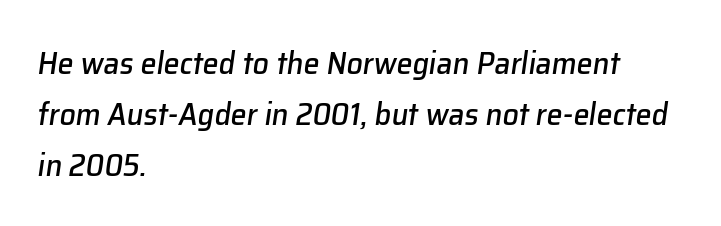
Caption: multi-line text, flush left, ragged right. The line texture is even and compact thanks to regular tracking. The rendering applies a slant to the glyphs. Plain, unruled lines of type. Evenly set lines give the paragraph a standard silhouette.
